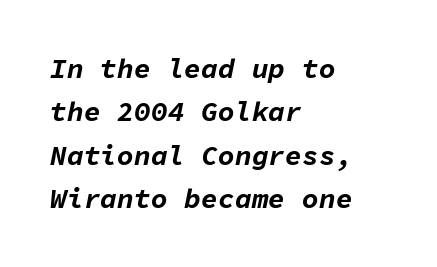
{"italic": "yes", "lean": "right", "slant_degrees": 11, "bold": "yes", "weight": "bold", "width": "normal", "stroke_contrast": "low", "x_height": "medium", "monospaced": "yes", "underline": "no", "align": "left", "line_spacing": "normal", "line_spacing_ratio": 1.55, "letter_spacing": "normal", "letter_spacing_em": 0.0, "glyph_px": 28}
